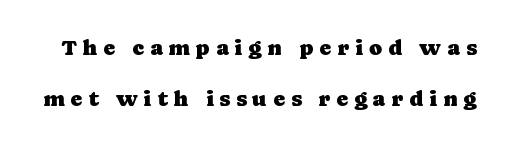
Posture: vertical. The space between consecutive lines is lavish. A clean baseline with only descenders dipping below it. The rendering inserts visible extra space after every character.
